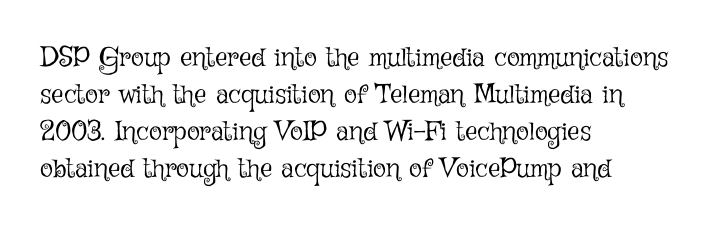
The image shows 27 px text type, upright; set left-aligned, normal line spacing (1.37x), normal letter spacing, not underlined.
